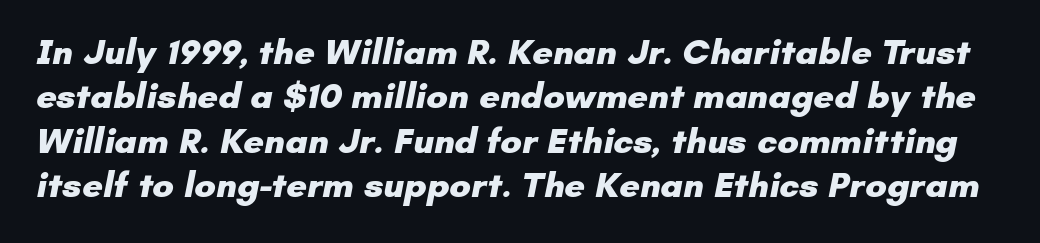
{"serif": "no", "bold": "yes", "weight": "heavy", "width": "normal", "stroke_contrast": "low", "x_height": "small", "monospaced": "no", "underline": "no", "line_spacing_ratio": 1.23, "letter_spacing": "normal", "letter_spacing_em": 0.0, "glyph_px": 36}
